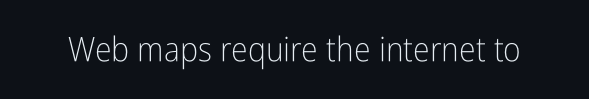
{"serif": "no", "italic": "no", "bold": "no", "weight": "light", "width": "condensed", "stroke_contrast": "low", "x_height": "medium", "monospaced": "no", "underline": "no", "letter_spacing": "normal", "letter_spacing_em": 0.0, "glyph_px": 34}
